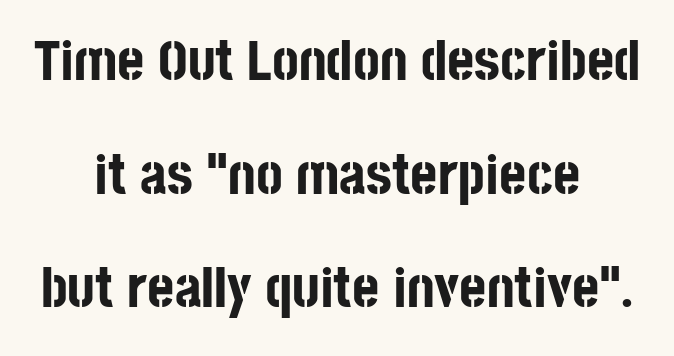
{"serif": "no", "italic": "no", "bold": "yes", "weight": "bold", "width": "condensed", "stroke_contrast": "low", "x_height": "large", "monospaced": "no", "underline": "no", "align": "center", "line_spacing": "loose", "line_spacing_ratio": 1.96, "letter_spacing": "normal", "letter_spacing_em": 0.0, "glyph_px": 58}
